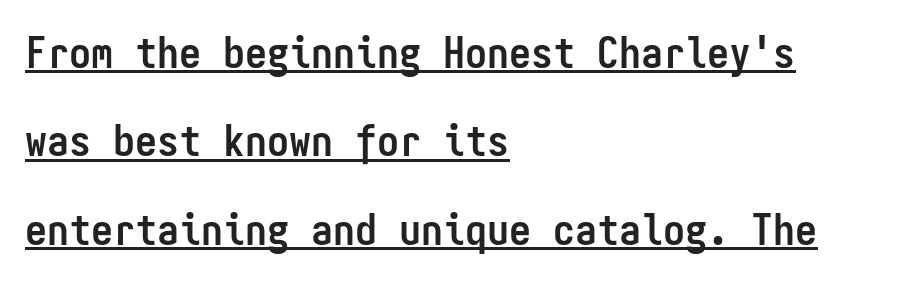
Q: Is the text bold? A: Yes.
Q: Is the text italic (slanted)? A: No, it is upright.
Q: Is the typeface a serif or a sans-serif typeface? A: Sans-serif.
Q: Is the text underlined? A: Yes.
Q: How is the paragraph aligned? A: Left-aligned.
Q: Is the spacing between letters normal or unusually wide? A: Normal.
Q: Is the spacing between lines tight, normal or loose? A: Loose.
Q: Width (condensed, normal, or wide)? A: Condensed.
Q: Stroke contrast? A: Low.
Q: x-height? A: Medium.
Q: Monospaced? A: Yes.
